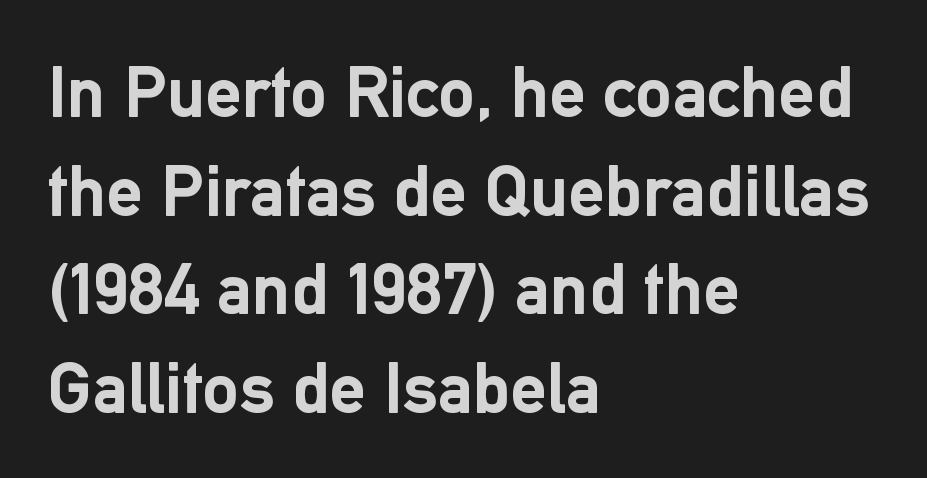
{"serif": "no", "italic": "no", "bold": "yes", "weight": "semibold", "width": "normal", "stroke_contrast": "low", "x_height": "medium", "monospaced": "no", "underline": "no", "align": "left", "line_spacing": "normal", "line_spacing_ratio": 1.35, "letter_spacing": "normal", "letter_spacing_em": 0.0, "glyph_px": 73}
